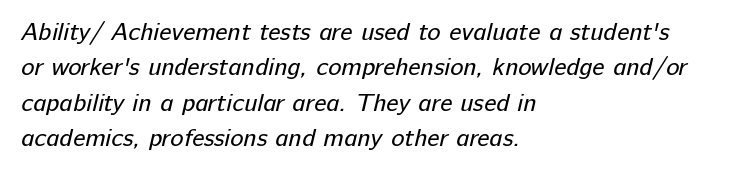
Q: Is the text bold? A: No.
Q: Is the text underlined? A: No.
Q: How is the paragraph aligned? A: Left-aligned.
Q: Is the spacing between letters normal or unusually wide? A: Normal.
Q: Is the spacing between lines tight, normal or loose? A: Normal.
